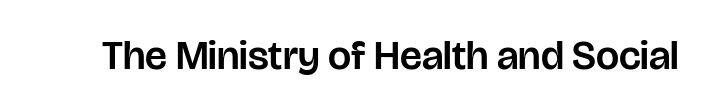
{"serif": "no", "italic": "no", "width": "normal", "stroke_contrast": "low", "x_height": "large", "monospaced": "no", "underline": "no", "letter_spacing": "normal", "letter_spacing_em": 0.0, "glyph_px": 41}
